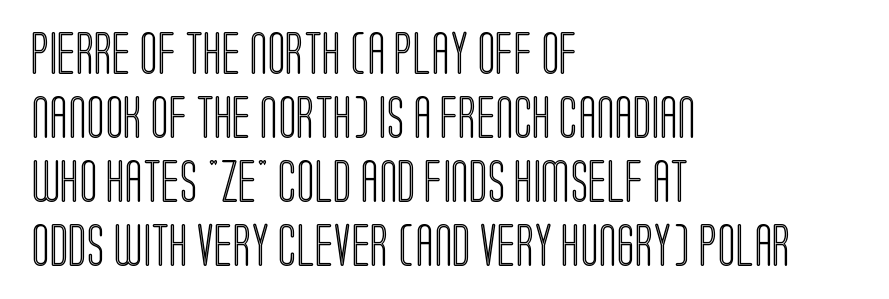
Q: Is the text italic (slanted)? A: No, it is upright.
Q: Is the text underlined? A: No.
Q: How is the paragraph aligned? A: Left-aligned.
Q: Is the spacing between letters normal or unusually wide? A: Normal.
Q: Is the spacing between lines tight, normal or loose? A: Normal.
Q: Width (condensed, normal, or wide)? A: Condensed.
Q: x-height? A: Large.
Q: Monospaced? A: No.
